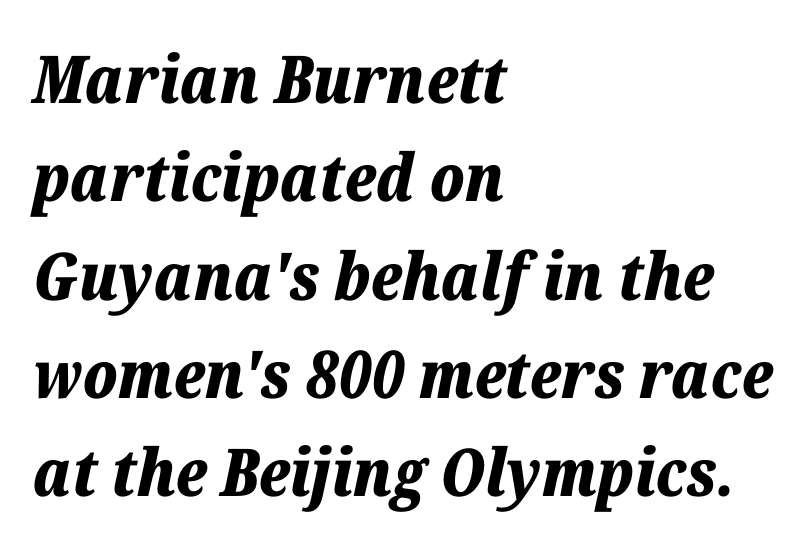
The image shows 66 px bold type, italic (leaning right); set left-aligned, normal line spacing (1.49x), normal letter spacing, not underlined; low stroke contrast and a medium x-height.
